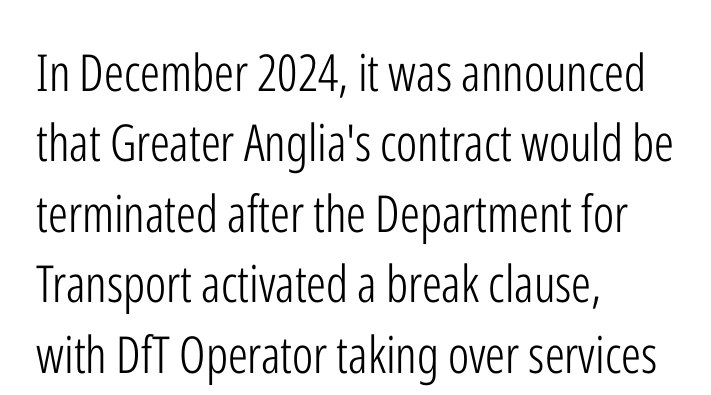
In terms of posture, this sample is upright. Bare-footed words on every line. Spacing verdict: proportional, widths tailored to each character. Does the copy run flush right? No — it runs flush left. The passage shown is typeset with a sans-serif family. The line texture is even and compact thanks to regular tracking.
